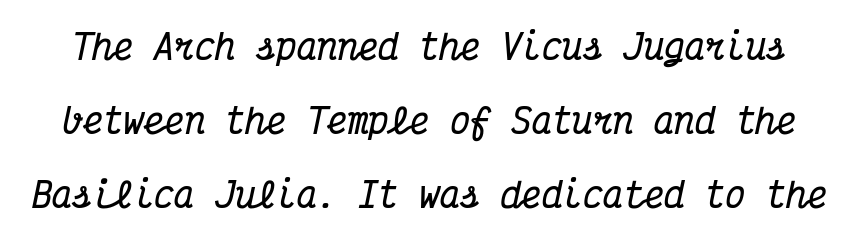
The letters carry serifs — small finishing strokes at the ends of their stems. In terms of leading, this rendering errs on the spacious side. Honestly, the letter spacing is just normal — you wouldn't notice it. A clean baseline with only descenders dipping below it.
